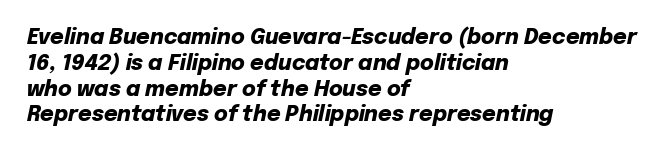
The image shows 21 px bold type, italic (leaning right); set left-aligned, line spacing 1.23x, normal letter spacing, not underlined.
